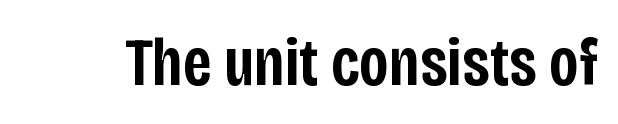
Q: Is the text bold? A: Semi-bold.
Q: Is the text italic (slanted)? A: No, it is upright.
Q: Is the typeface a serif or a sans-serif typeface? A: Sans-serif.
Q: Is the text underlined? A: No.
Q: Is the spacing between letters normal or unusually wide? A: Normal.
Q: Width (condensed, normal, or wide)? A: Condensed.
Q: Stroke contrast? A: Low.
Q: x-height? A: Large.
Q: Monospaced? A: No.
